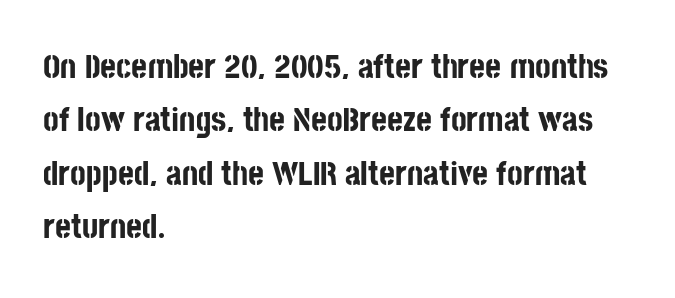
The image shows 34 px bold, condensed sans-serif type, upright; set left-aligned, normal line spacing (1.57x), normal letter spacing, not underlined; low stroke contrast and a large x-height.
